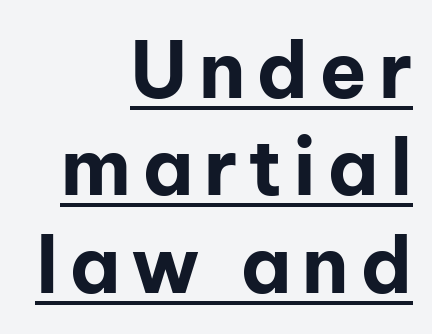
This sample keeps an unexceptional amount of space between lines. Check where the strokes stop: nothing finishes them off — pure sans. Think of a printed novel: that variable character pitch is what you see here. Notice how thick the strokes are: this is what a full bold looks like. Does the copy run flush right? Yes — the right margin is perfectly even.
